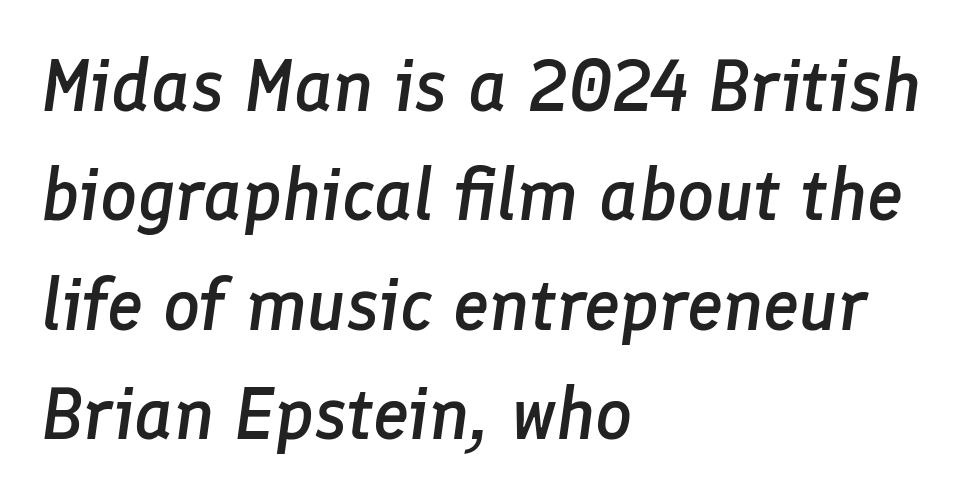
{"italic": "yes", "lean": "right", "slant_degrees": 8, "bold": "semi", "weight": "semibold", "width": "normal", "stroke_contrast": "low", "x_height": "medium", "monospaced": "no", "underline": "no", "align": "left", "line_spacing": "normal", "line_spacing_ratio": 1.5, "letter_spacing": "normal", "letter_spacing_em": 0.0, "glyph_px": 73}
